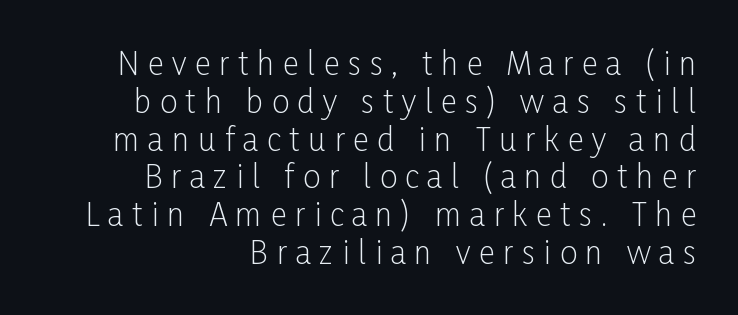
{"serif": "no", "italic": "no", "bold": "no", "weight": "light", "width": "condensed", "stroke_contrast": "low", "x_height": "medium", "monospaced": "no", "underline": "no", "align": "right", "line_spacing_ratio": 1.22, "letter_spacing": "wide", "letter_spacing_em": 0.28, "glyph_px": 31}
